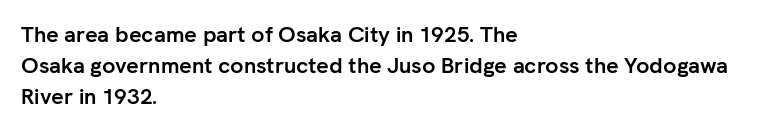
No italicization has been applied; the sample stays upright. The line-height multiplier appears to be the usual default. The face used here has the dense, thick strokes of a bold. Clear beneath every line of the passage. Each word holds together tightly as a unit, with standard inter-letter gaps. The typesetter chose a ragged-right arrangement here.
